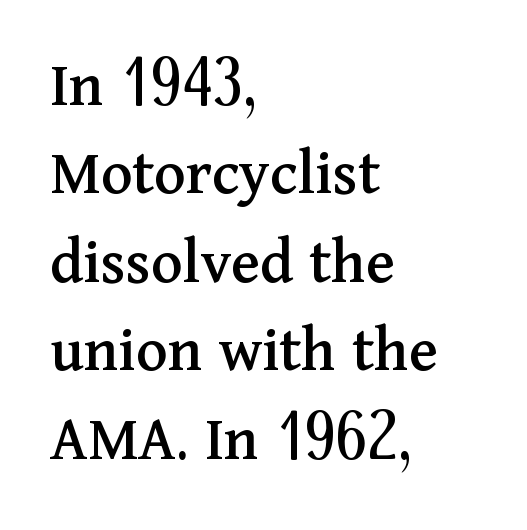
Q: Is the text italic (slanted)? A: No, it is upright.
Q: Is the typeface a serif or a sans-serif typeface? A: Serif.
Q: Is the text underlined? A: No.
Q: How is the paragraph aligned? A: Left-aligned.
Q: Is the spacing between letters normal or unusually wide? A: Normal.
Q: Is the spacing between lines tight, normal or loose? A: Normal.
Q: Width (condensed, normal, or wide)? A: Normal.
Q: Stroke contrast? A: Medium.
Q: x-height? A: Medium.
Q: Monospaced? A: No.
